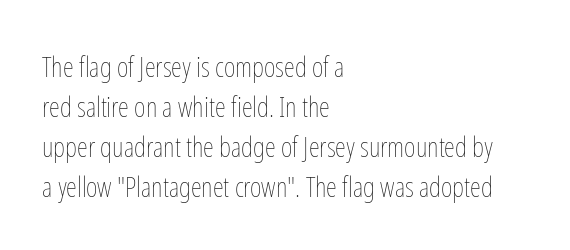
{"italic": "no", "bold": "no", "weight": "thin", "width": "condensed", "stroke_contrast": "low", "x_height": "medium", "monospaced": "no", "underline": "no", "align": "left", "line_spacing": "normal", "line_spacing_ratio": 1.43, "letter_spacing": "normal", "letter_spacing_em": 0.0, "glyph_px": 28}
